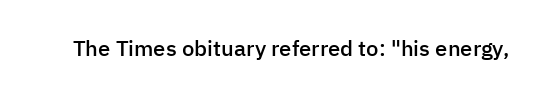
The image shows 22 px text type, upright; set normal letter spacing, not underlined.
